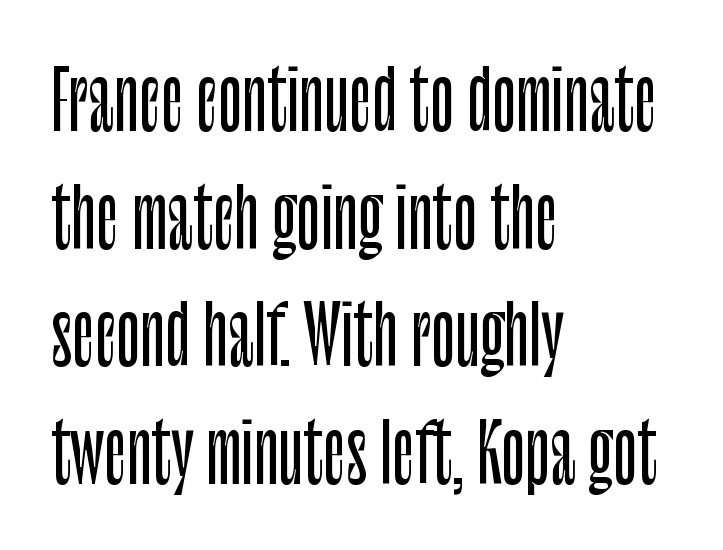
The image shows 79 px condensed sans-serif type, upright; set left-aligned, normal line spacing (1.49x), normal letter spacing, not underlined; low stroke contrast and a large x-height.
